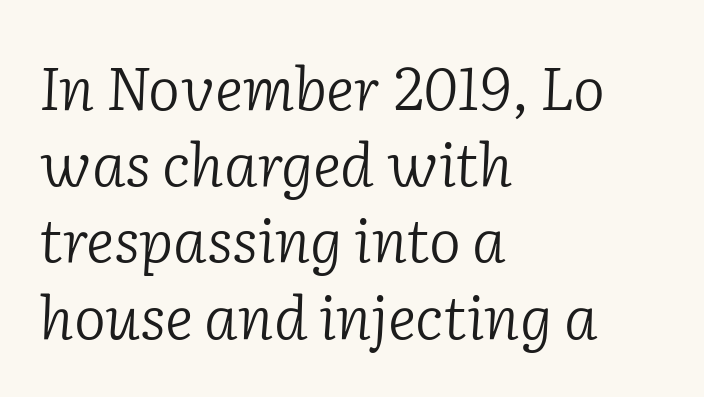
The image shows 60 px light serif type, italic (leaning right); set left-aligned, normal line spacing (1.27x), normal letter spacing, not underlined; low stroke contrast and a medium x-height.
